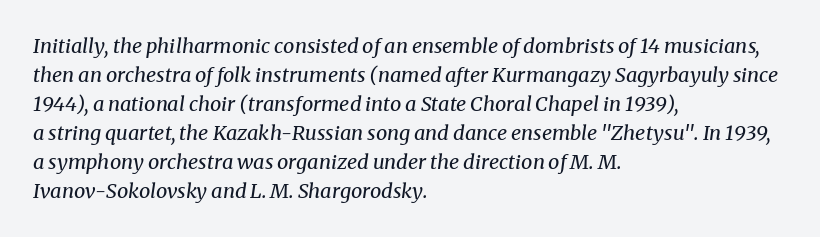
{"italic": "yes", "lean": "right", "slant_degrees": 8, "bold": "no", "underline": "no", "align": "left", "line_spacing": "normal", "line_spacing_ratio": 1.45, "letter_spacing": "normal", "letter_spacing_em": 0.0, "glyph_px": 20}
